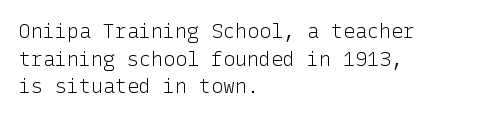
This rendering leaves character spacing at its baseline value. These lines stack with their left ends in a neat column. Reading down the column, the eye jumps a familiar distance to each next line. Stroke mass is kept to a normal reading level or below. Unlike italic type, these characters show no tilt at all. No word sits above an underline.
